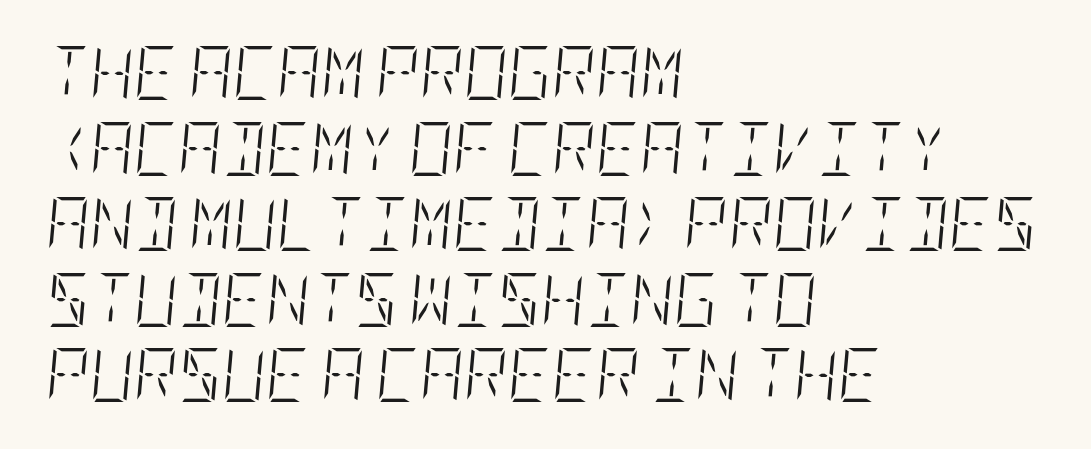
The typesetting does not lean heavy: it is not bold. This block has exactly the height ordinary leading produces. When letters slant like this, we call the style italic. Decoration check: the copy has no underline. Students, note that the glyphs here touch the page at normal intervals. The rendering anchors every line to the left-hand side.
